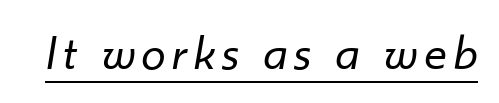
Do the characters align in a grid? No, the font is proportional. Slant detected: the letters are inclined. The strokes carry an ordinary text weight at most. The glyphs are accompanied by a horizontal stroke just below them.
